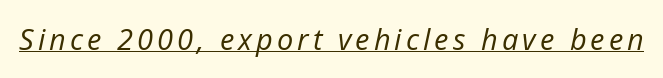
Q: Is the text bold? A: No.
Q: Is the text italic (slanted)? A: Yes, it leans right by about 12 degrees.
Q: Is the text underlined? A: Yes.
Q: Width (condensed, normal, or wide)? A: Normal.
Q: Stroke contrast? A: Low.
Q: x-height? A: Medium.
Q: Monospaced? A: No.
